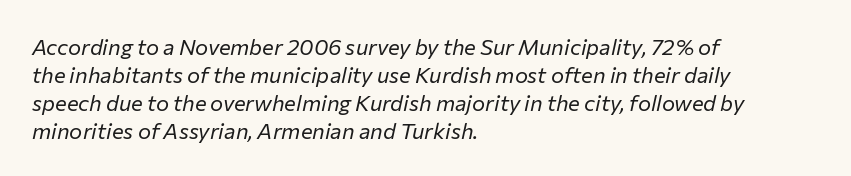
Q: Is the text bold? A: No.
Q: Is the text italic (slanted)? A: Yes, it leans right by about 12 degrees.
Q: Is the text underlined? A: No.
Q: How is the paragraph aligned? A: Left-aligned.
Q: Is the spacing between letters normal or unusually wide? A: Normal.
Q: Is the spacing between lines tight, normal or loose? A: Normal.
